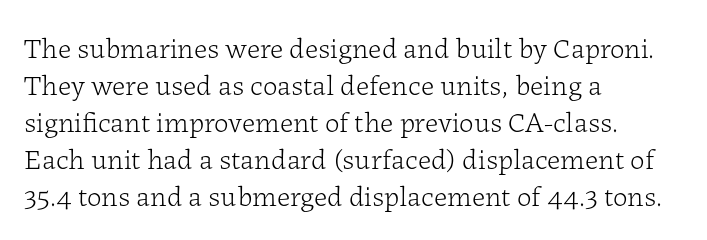
The image shows 29 px light serif type, upright; set left-aligned, normal line spacing (1.28x), normal letter spacing, not underlined; low stroke contrast and a medium x-height.
